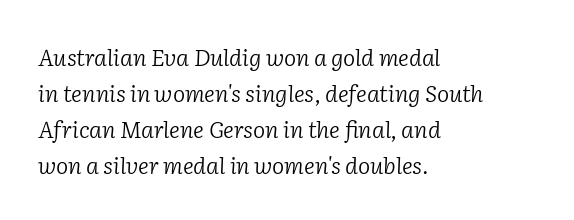
{"italic": "yes", "lean": "right", "slant_degrees": 2, "bold": "no", "underline": "no", "align": "left", "line_spacing": "normal", "line_spacing_ratio": 1.56, "letter_spacing": "normal", "letter_spacing_em": 0.0, "glyph_px": 23}
